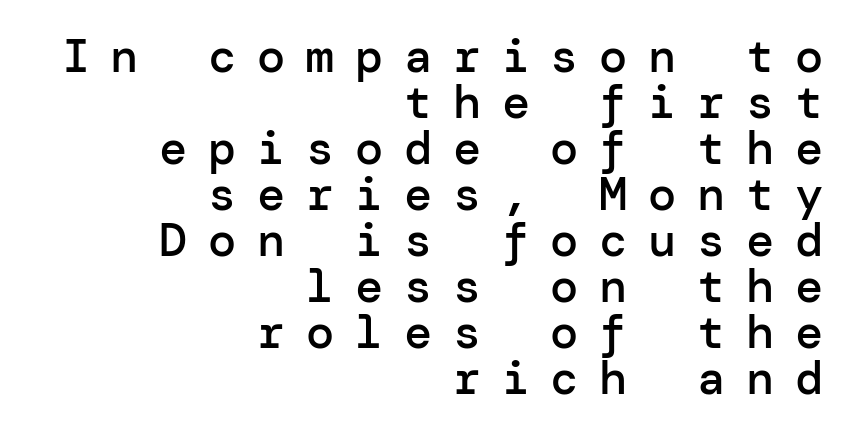
Nope, no serifs anywhere on these letters. Upright lettering throughout. These lines carry some extra weight — a demibold, not a full bold. You could barely slide anything between these rows. Characters follow at a spacing far wider than the type designer built in. A clean baseline with only descenders dipping below it.
